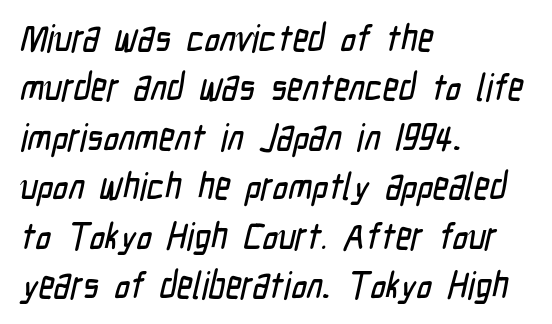
The image shows 38 px condensed sans-serif type; set left-aligned, normal line spacing (1.3x), normal letter spacing, not underlined; low stroke contrast and a medium x-height.
